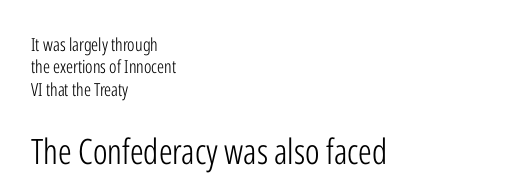
I'd call this a sans setting — the letters go barefoot. Quick note: not italic, upright. Short note: letters normally spaced. You could not count columns in this text — the font is proportionally spaced. The weight tops out at a normal text grade. The area under the type is left untouched.
